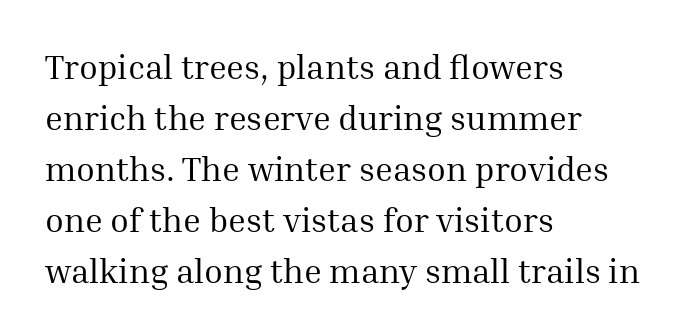
The image shows 34 px regular-weight serif type, upright; set left-aligned, normal line spacing (1.5x), normal letter spacing, not underlined; medium stroke contrast and a medium x-height.
